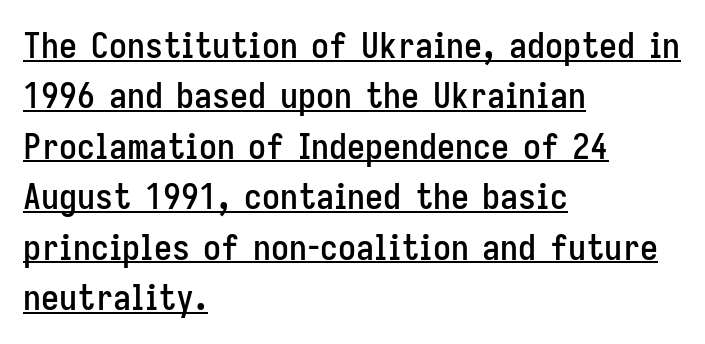
{"serif": "no", "italic": "no", "width": "condensed", "stroke_contrast": "low", "x_height": "medium", "monospaced": "no", "underline": "yes", "align": "left", "line_spacing": "normal", "line_spacing_ratio": 1.4, "letter_spacing": "normal", "letter_spacing_em": 0.0, "glyph_px": 36}
